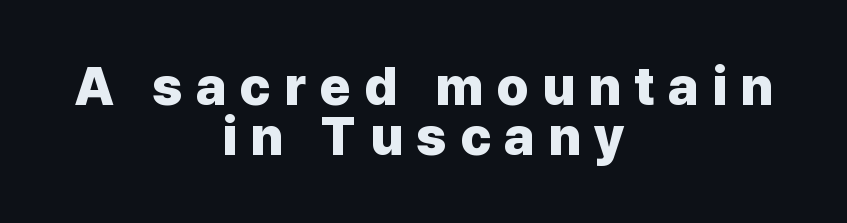
{"serif": "no", "italic": "no", "bold": "yes", "weight": "heavy", "width": "normal", "stroke_contrast": "low", "x_height": "medium", "monospaced": "no", "underline": "no", "align": "center", "line_spacing": "tight", "line_spacing_ratio": 0.95, "letter_spacing": "wide", "letter_spacing_em": 0.25, "glyph_px": 53}
